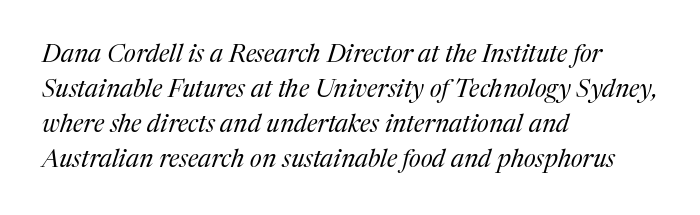
The strip under each line holds only bare page. This block has exactly the height ordinary leading produces. If you drew a line through each stem, it would be angled. Letter spacing: default.
